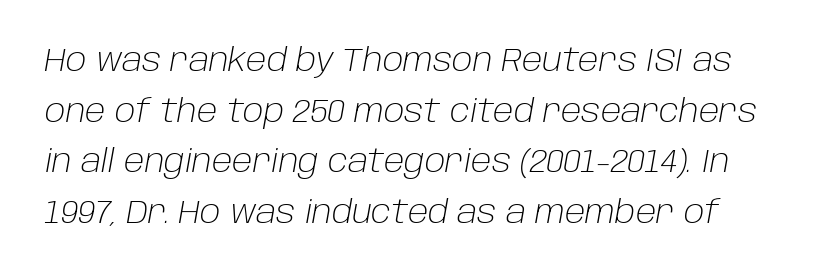
{"italic": "yes", "lean": "right", "slant_degrees": 10, "bold": "no", "weight": "light", "width": "normal", "stroke_contrast": "low", "x_height": "large", "monospaced": "no", "underline": "no", "line_spacing": "normal", "line_spacing_ratio": 1.58, "letter_spacing": "normal", "letter_spacing_em": 0.0, "glyph_px": 32}
